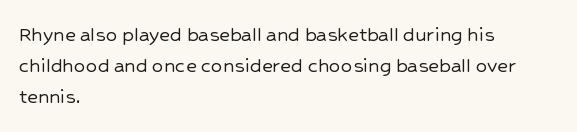
The image shows 23 px text type, upright; set left-aligned, normal line spacing (1.35x), normal letter spacing, not underlined.
